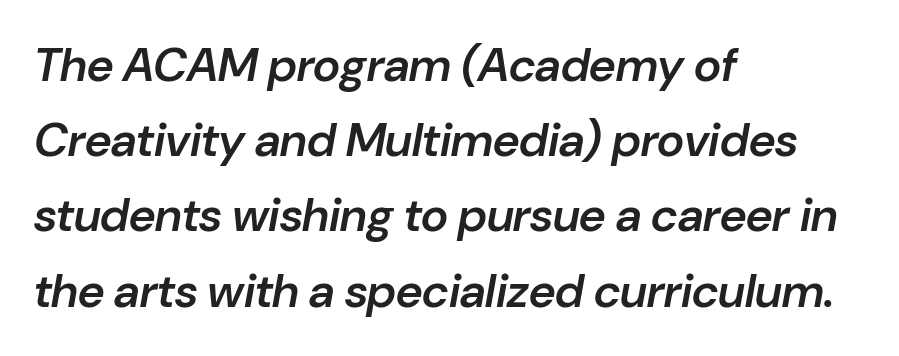
The image shows 47 px semibold type, italic (leaning right); set left-aligned, normal line spacing (1.6x), normal letter spacing, not underlined; low stroke contrast and a medium x-height.
